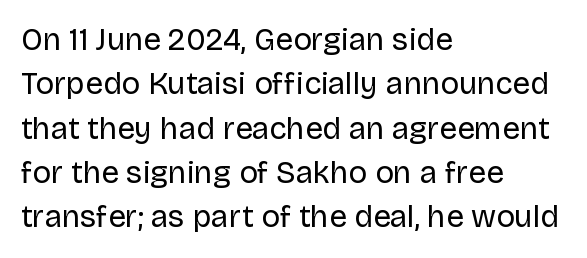
Vertical strokes here are truly vertical. No feet cap the strokes, marking this as sans-serif type. The leading is moderate, giving the passage an even texture. Varying glyph widths throughout — classic text-font behaviour. These lines keep a tight, regular rhythm from letter to letter. The face looks like a standard text weight, possibly lighter.
